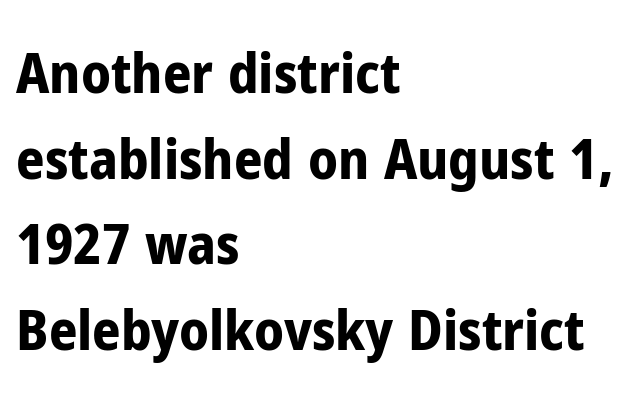
Q: Is the text bold? A: Yes.
Q: Is the text italic (slanted)? A: No, it is upright.
Q: Is the typeface a serif or a sans-serif typeface? A: Sans-serif.
Q: Is the text underlined? A: No.
Q: How is the paragraph aligned? A: Left-aligned.
Q: Is the spacing between letters normal or unusually wide? A: Normal.
Q: Is the spacing between lines tight, normal or loose? A: Normal.
Q: Width (condensed, normal, or wide)? A: Condensed.
Q: Stroke contrast? A: Low.
Q: x-height? A: Medium.
Q: Monospaced? A: No.
